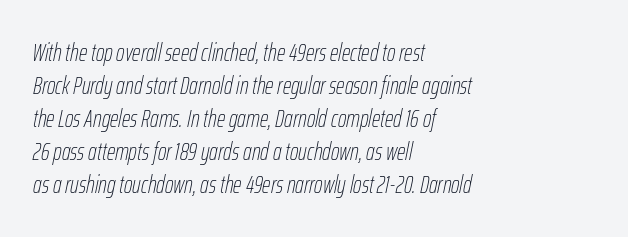
{"italic": "yes", "lean": "right", "slant_degrees": 12, "bold": "no", "underline": "no", "align": "left", "line_spacing": "normal", "line_spacing_ratio": 1.37, "letter_spacing": "normal", "letter_spacing_em": 0.0, "glyph_px": 24}
